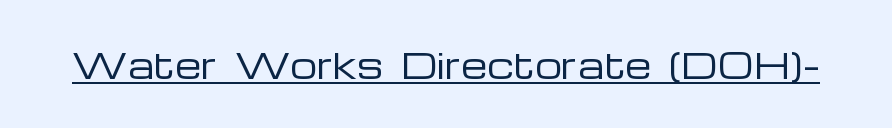
{"serif": "no", "italic": "no", "bold": "no", "weight": "regular", "width": "wide", "stroke_contrast": "low", "x_height": "medium", "monospaced": "no", "underline": "yes", "letter_spacing": "normal", "letter_spacing_em": 0.0, "glyph_px": 34}
